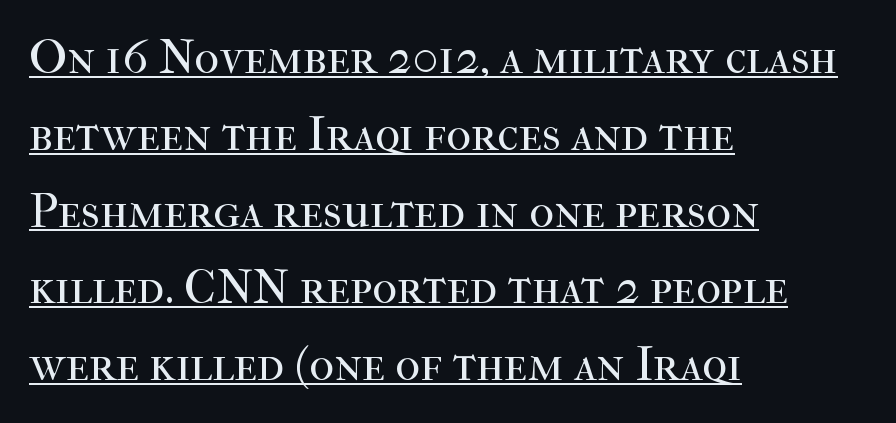
Q: Is the text bold? A: No.
Q: Is the text italic (slanted)? A: No, it is upright.
Q: Is the typeface a serif or a sans-serif typeface? A: Serif.
Q: Is the text underlined? A: Yes.
Q: How is the paragraph aligned? A: Left-aligned.
Q: Is the spacing between letters normal or unusually wide? A: Normal.
Q: Is the spacing between lines tight, normal or loose? A: Normal.
Q: Width (condensed, normal, or wide)? A: Normal.
Q: Stroke contrast? A: High.
Q: x-height? A: Medium.
Q: Monospaced? A: No.
